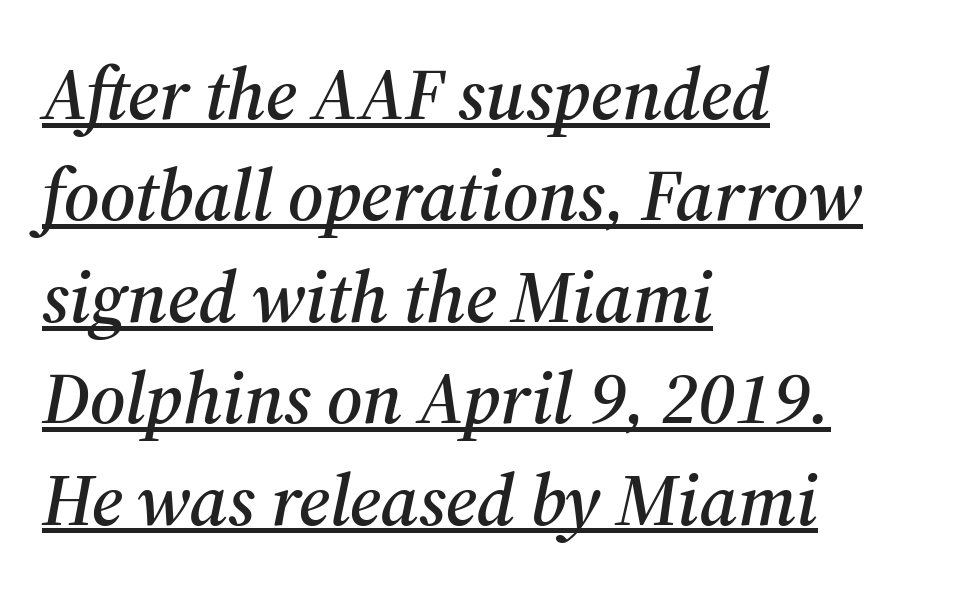
Q: Is the text italic (slanted)? A: Yes, it leans right by about 12 degrees.
Q: Is the typeface a serif or a sans-serif typeface? A: Serif.
Q: Is the text underlined? A: Yes.
Q: How is the paragraph aligned? A: Left-aligned.
Q: Is the spacing between letters normal or unusually wide? A: Normal.
Q: Is the spacing between lines tight, normal or loose? A: Normal.
Q: Width (condensed, normal, or wide)? A: Normal.
Q: Stroke contrast? A: Medium.
Q: x-height? A: Medium.
Q: Monospaced? A: No.
